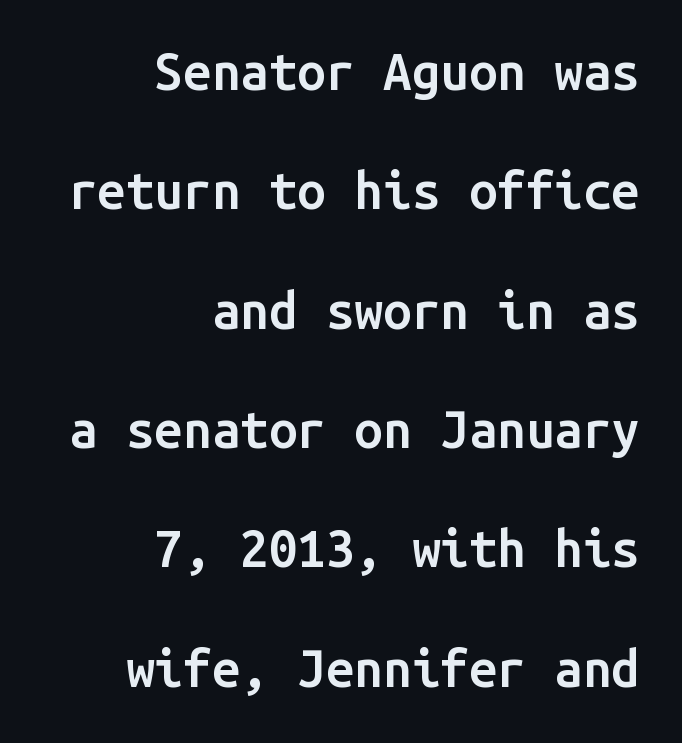
Unlike italic type, these characters show no tilt at all. Honestly, there is no underline to notice here at all. Inter-character spacing is left at the font's built-in metrics. You could fit nearly another row in the gap between these rows.
